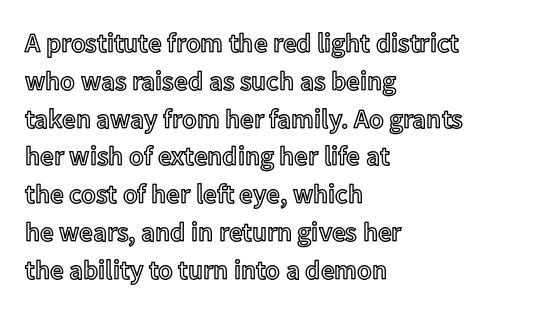
The ragged edge is on the right, which tells us the setting is flush left. Underline: absent. Does the leading feel generous? No, just average. The type is set solid horizontally, with unmodified tracking.
